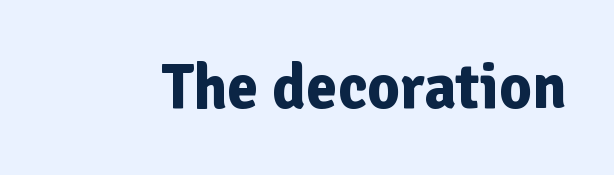
Quick note: not italic, upright. The letters are bold, with thick, heavy strokes. Any mark beneath the type? The region is blank. Here the designer chose a conventional face with non-uniform glyph widths.
